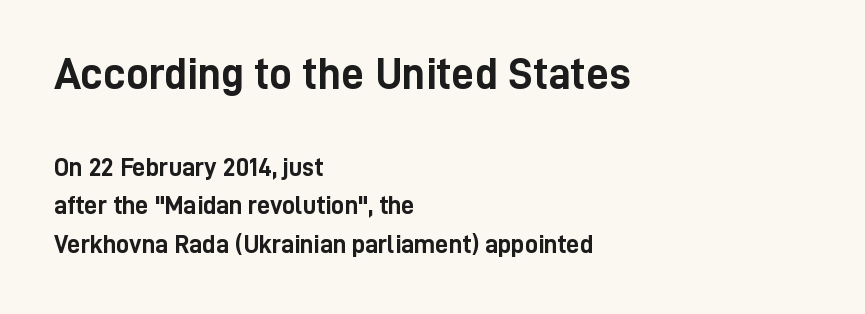
{"serif": "no", "italic": "no", "bold": "yes", "weight": "semibold", "width": "condensed", "stroke_contrast": "low", "x_height": "medium", "monospaced": "no", "underline": "no", "align": "left", "line_spacing": "normal", "line_spacing_ratio": 1.47, "letter_spacing": "normal", "letter_spacing_em": 0.0, "larger_block": "first", "size_ratio": 1.73, "glyph_px": 45}
